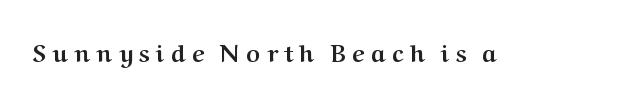
Q: Is the text bold? A: Yes.
Q: Is the text italic (slanted)? A: No, it is upright.
Q: Is the text underlined? A: No.
Q: Is the spacing between letters normal or unusually wide? A: Unusually wide.
